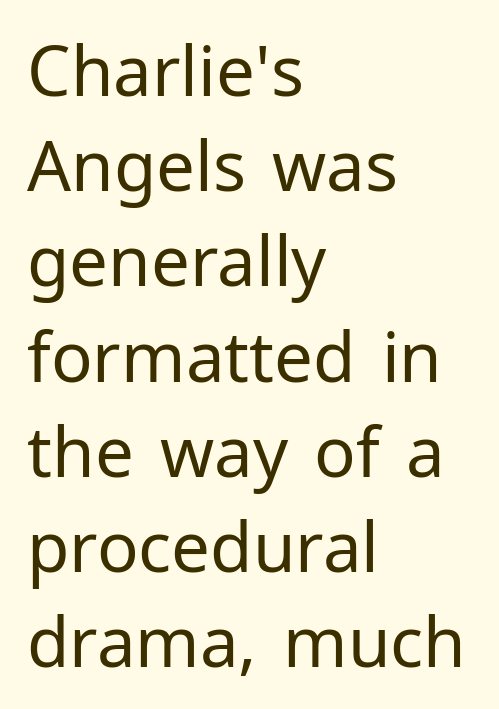
{"serif": "no", "italic": "no", "bold": "no", "weight": "regular", "width": "normal", "stroke_contrast": "low", "x_height": "medium", "monospaced": "no", "underline": "no", "align": "left", "line_spacing": "normal", "line_spacing_ratio": 1.38, "letter_spacing": "normal", "letter_spacing_em": 0.0, "glyph_px": 69}
